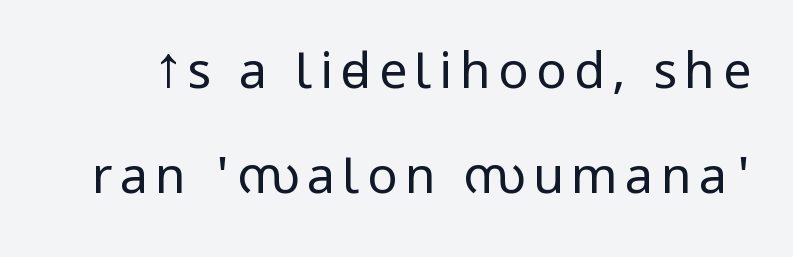
Upright lettering throughout. Font category for this specimen: sans-serif. Just letters on the line, the space beneath them empty. Loosely led — the rows are spread out.
